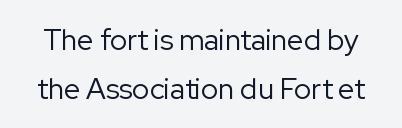
Underlining? Definitely not there. A light-to-regular cut is what we see here. The face used here is proportionally spaced, like ordinary book or web type. What kind of face is this? One without serifs — a sans. Between one letter and the next there's only the usual sliver of space.
